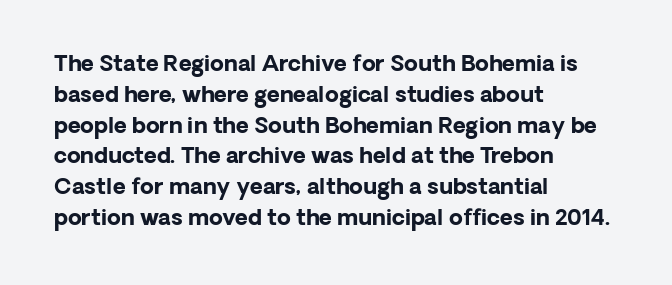
No italicization has been applied; the sample stays upright. The line-height multiplier appears to be the usual default. The face used here has the dense, thick strokes of a bold. Clear beneath every line of the passage. Each word holds together tightly as a unit, with standard inter-letter gaps. The typesetter chose a ragged-right arrangement here.
